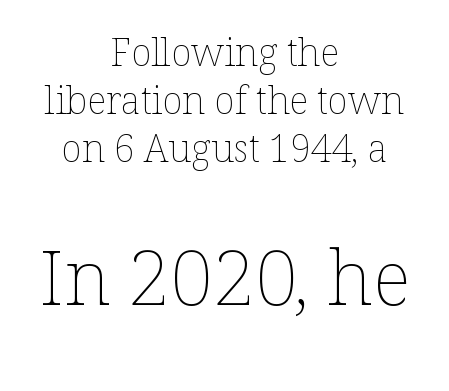
The image shows 76 px thin type, upright; set centered, normal line spacing (1.26x), normal letter spacing, not underlined; the second (bottom) block is 2.0x larger; low stroke contrast and a medium x-height.
